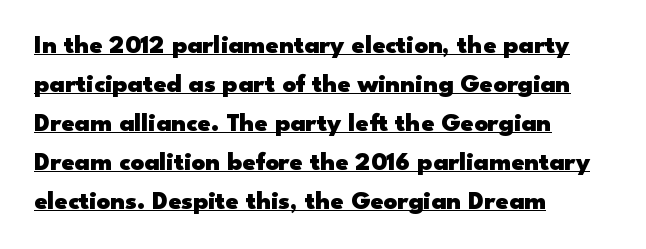
The image shows 26 px bold type, upright; set left-aligned, normal line spacing (1.5x), normal letter spacing, underlined.
